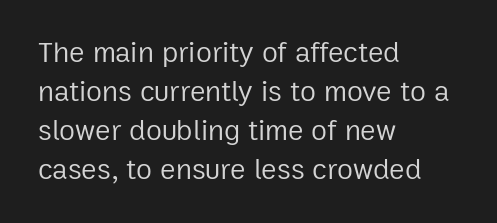
Do the characters align in a grid? No, the font is proportional. One glance says typical: line gaps are just what's usual. Posture: vertical. Weight class: somewhere from thin through regular. Short note: letters normally spaced. The paragraph shown leans on its left margin.
